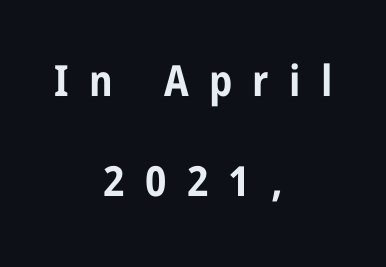
Q: Is the text bold? A: Yes.
Q: Is the text italic (slanted)? A: No, it is upright.
Q: Is the typeface a serif or a sans-serif typeface? A: Sans-serif.
Q: Is the text underlined? A: No.
Q: How is the paragraph aligned? A: Centered.
Q: Is the spacing between letters normal or unusually wide? A: Unusually wide.
Q: Is the spacing between lines tight, normal or loose? A: Loose.
Q: Width (condensed, normal, or wide)? A: Condensed.
Q: Stroke contrast? A: Low.
Q: x-height? A: Large.
Q: Monospaced? A: No.
